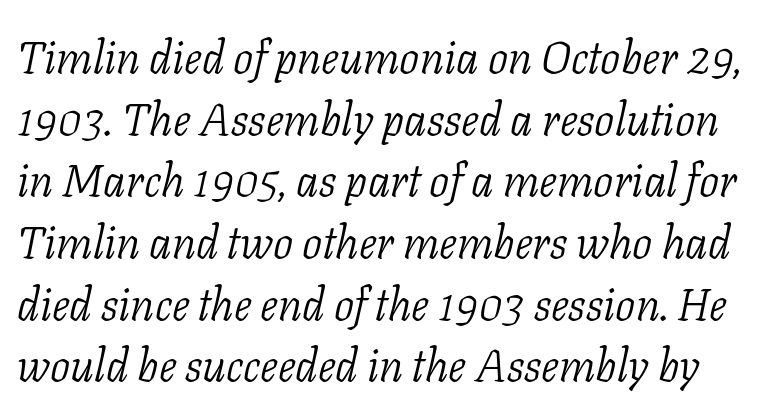
{"serif": "yes", "italic": "yes", "lean": "right", "slant_degrees": 11, "bold": "no", "weight": "light", "width": "normal", "stroke_contrast": "low", "x_height": "medium", "monospaced": "no", "underline": "no", "line_spacing": "normal", "line_spacing_ratio": 1.37, "letter_spacing": "normal", "letter_spacing_em": 0.0, "glyph_px": 45}
